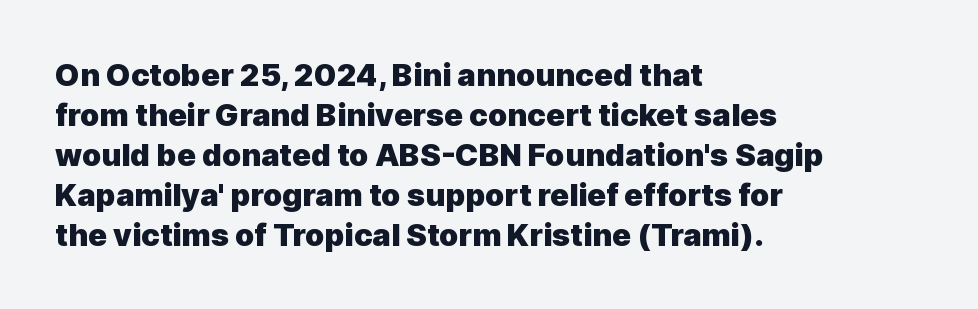
The image shows 31 px heavy sans-serif type, upright; set left-aligned, normal line spacing (1.29x), normal letter spacing, not underlined; a medium x-height.
